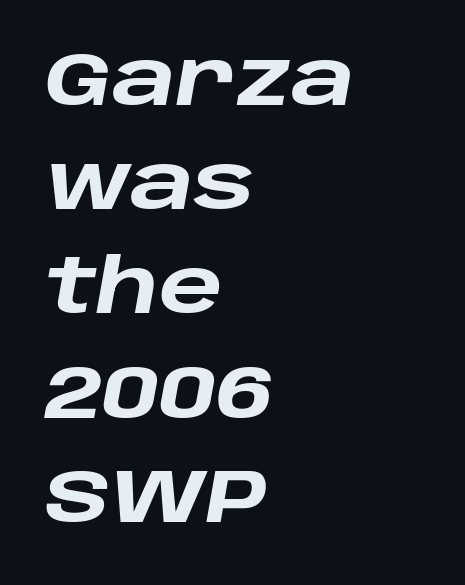
{"italic": "yes", "lean": "right", "slant_degrees": 10, "bold": "yes", "weight": "heavy", "width": "wide", "stroke_contrast": "low", "x_height": "large", "monospaced": "no", "underline": "no", "align": "left", "line_spacing": "normal", "line_spacing_ratio": 1.39, "letter_spacing": "normal", "letter_spacing_em": 0.0, "glyph_px": 75}
